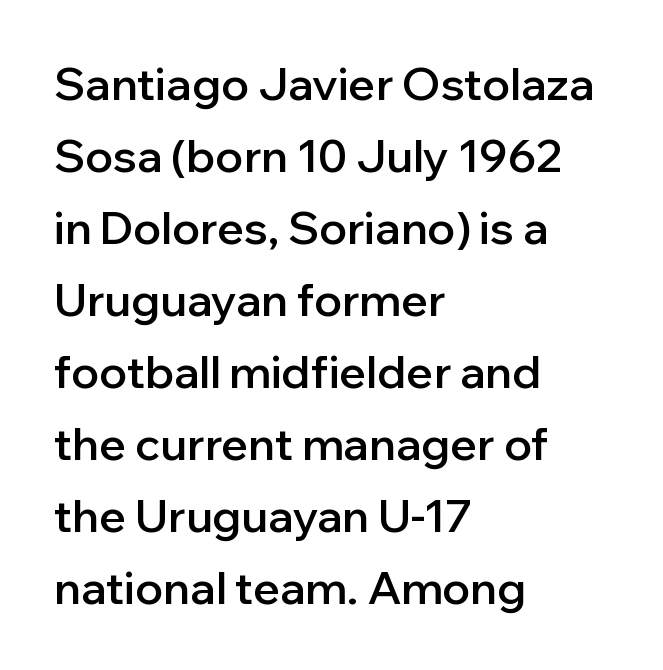
{"serif": "no", "italic": "no", "bold": "semi", "weight": "semibold", "width": "normal", "stroke_contrast": "low", "x_height": "medium", "monospaced": "no", "underline": "no", "align": "left", "line_spacing": "normal", "line_spacing_ratio": 1.6, "letter_spacing": "normal", "letter_spacing_em": 0.0, "glyph_px": 45}
